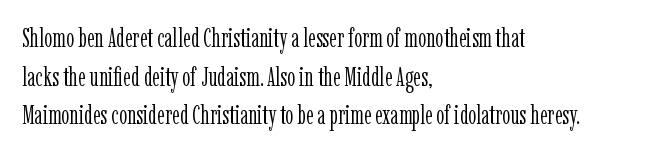
Posture: vertical. The weight tops out at a normal text grade. Words appear dense and cohesive because spacing is normal. If you drew a ruler down the left edge, every line would touch it. Line spacing here is normal. Underline: absent.
